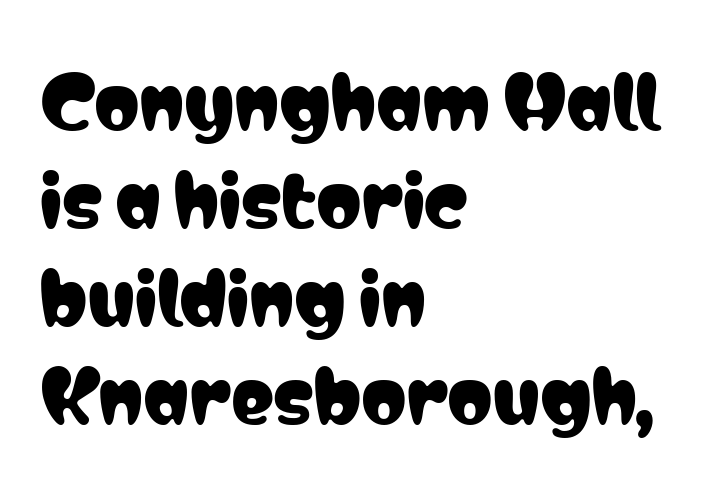
The image shows 72 px condensed sans-serif type, upright; set left-aligned, normal line spacing (1.36x), normal letter spacing, not underlined; low stroke contrast and a medium x-height.
